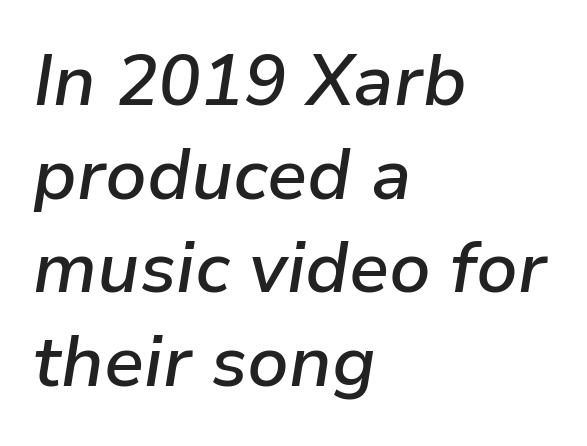
The image shows 71 px semibold type, italic (leaning right); set left-aligned, normal line spacing (1.32x), normal letter spacing, not underlined; low stroke contrast and a medium x-height.
